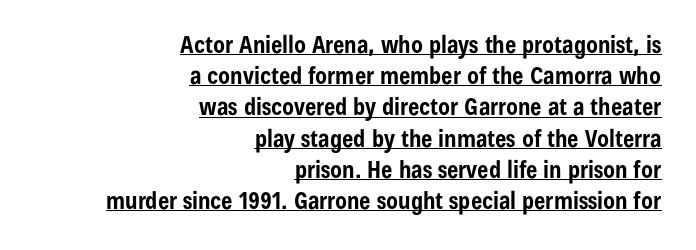
The image shows 24 px bold type, upright; set right-aligned, normal line spacing (1.3x), normal letter spacing, underlined.
